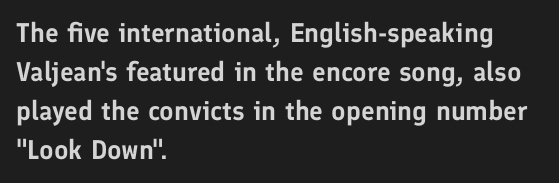
Q: Is the text italic (slanted)? A: No, it is upright.
Q: Is the text underlined? A: No.
Q: How is the paragraph aligned? A: Left-aligned.
Q: Is the spacing between letters normal or unusually wide? A: Normal.
Q: Is the spacing between lines tight, normal or loose? A: Normal.
